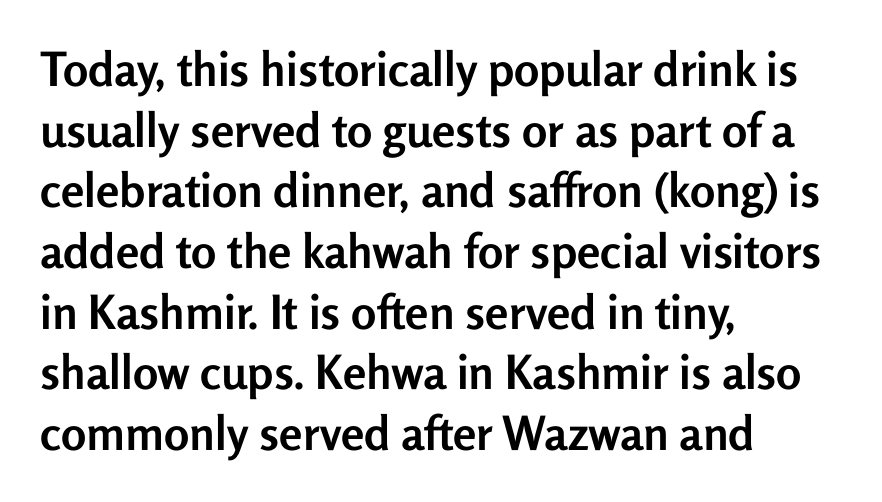
{"serif": "no", "italic": "no", "bold": "yes", "weight": "semibold", "width": "normal", "stroke_contrast": "low", "x_height": "medium", "monospaced": "no", "underline": "no", "align": "left", "line_spacing": "normal", "line_spacing_ratio": 1.29, "letter_spacing": "normal", "letter_spacing_em": 0.0, "glyph_px": 47}
